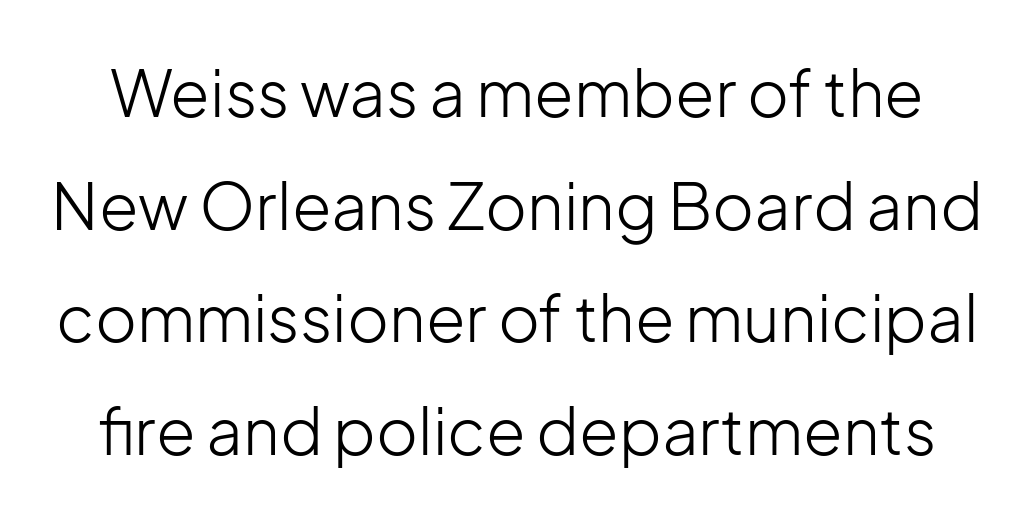
{"serif": "no", "italic": "no", "bold": "no", "weight": "light", "width": "normal", "stroke_contrast": "low", "x_height": "medium", "monospaced": "no", "underline": "no", "line_spacing_ratio": 1.76, "letter_spacing": "normal", "letter_spacing_em": 0.0, "glyph_px": 64}
